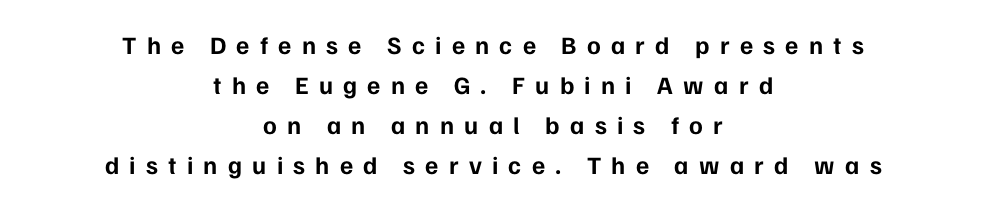
The image shows 25 px bold type, upright; set centered, normal line spacing (1.6x), unusually wide letter spacing (+0.41 em), not underlined.
